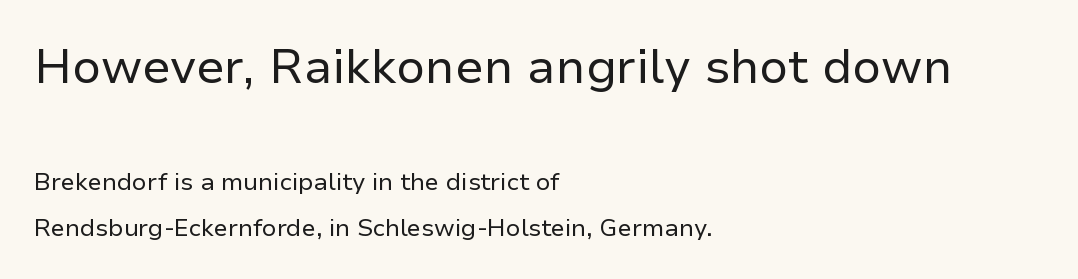
The words here are not underlined. Notice how the stems are strictly vertical — no italics here. A student would call this left alignment; a typographer would say flush left, rag right. The passage shown is typed in a proportional face where columns would drift.
